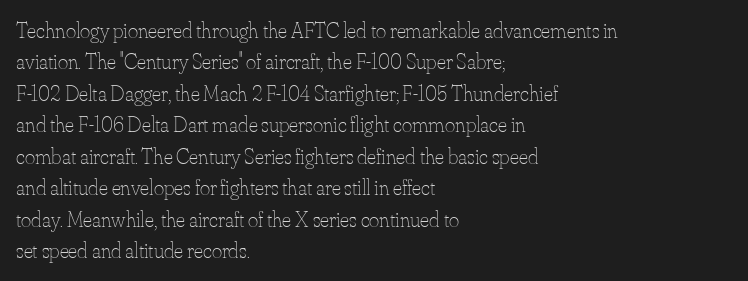
Q: Is the text bold? A: No.
Q: Is the text italic (slanted)? A: No, it is upright.
Q: Is the text underlined? A: No.
Q: How is the paragraph aligned? A: Left-aligned.
Q: Is the spacing between letters normal or unusually wide? A: Normal.
Q: Is the spacing between lines tight, normal or loose? A: Normal.
